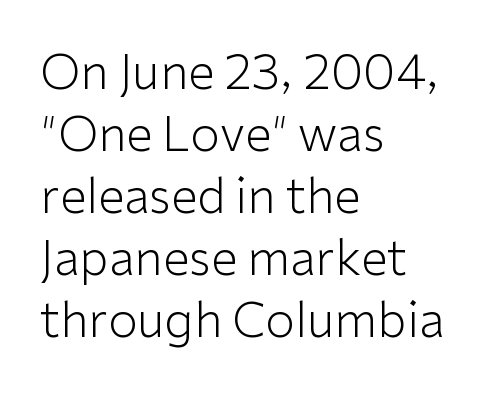
{"serif": "no", "italic": "no", "bold": "no", "weight": "light", "width": "normal", "stroke_contrast": "low", "x_height": "medium", "monospaced": "no", "underline": "no", "align": "left", "line_spacing": "normal", "line_spacing_ratio": 1.29, "letter_spacing": "normal", "letter_spacing_em": 0.0, "glyph_px": 48}
